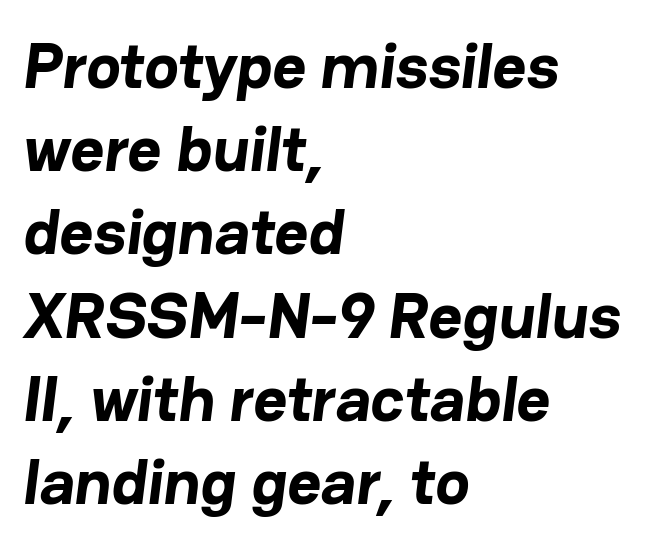
The image shows 65 px bold sans-serif type; set left-aligned, normal line spacing (1.28x), normal letter spacing, not underlined; low stroke contrast and a medium x-height.
